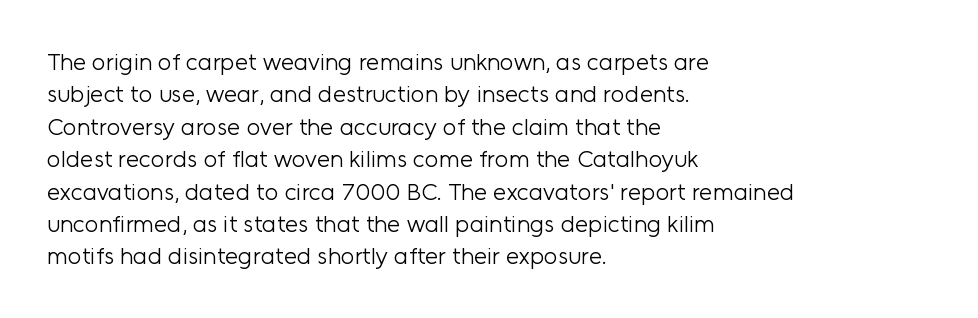
The typesetter chose a ragged-right arrangement here. In terms of letterspacing, this is plain default setting. Descenders hang freely into open space. A typesetter would call this leading conventional body-copy spacing. Stems and bowls with no extra thickness — not bold.
